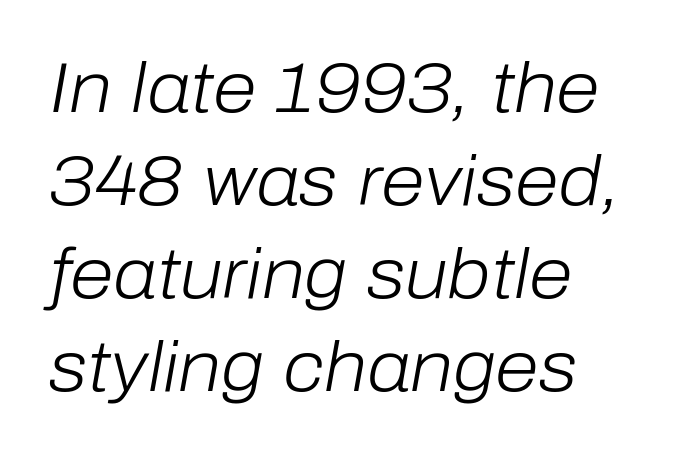
Each letter keeps its own natural width here, so spacing adapts to shape. Looking at the ascenders, they clearly lean. Is this a heavy cut? Hardly; it is regular or lighter. Unmarked baselines from the first word to the last.
